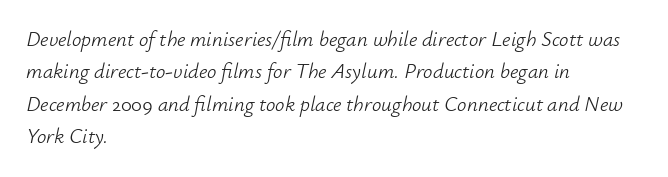
{"italic": "yes", "lean": "right", "slant_degrees": 12, "bold": "no", "underline": "no", "align": "left", "line_spacing": "normal", "line_spacing_ratio": 1.54, "letter_spacing": "normal", "letter_spacing_em": 0.0, "glyph_px": 21}
